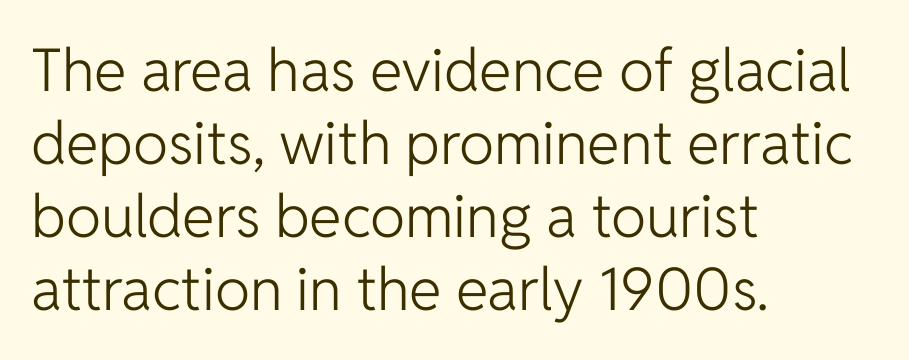
Q: Is the text bold? A: No.
Q: Is the text italic (slanted)? A: No, it is upright.
Q: Is the typeface a serif or a sans-serif typeface? A: Sans-serif.
Q: Is the text underlined? A: No.
Q: How is the paragraph aligned? A: Left-aligned.
Q: Is the spacing between letters normal or unusually wide? A: Normal.
Q: Width (condensed, normal, or wide)? A: Normal.
Q: Stroke contrast? A: Low.
Q: x-height? A: Medium.
Q: Monospaced? A: No.
